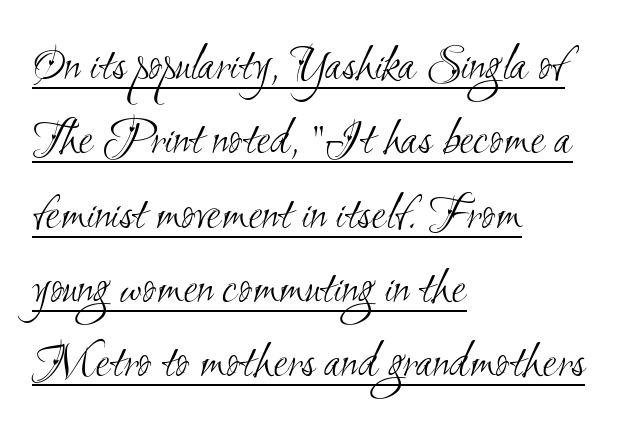
The passage shown is underscored from start to finish. In CSS terms this would be text-align: left. The letters advance in unequal steps, a hallmark of proportional type. The face used here is rendered with its standard letterfit.
